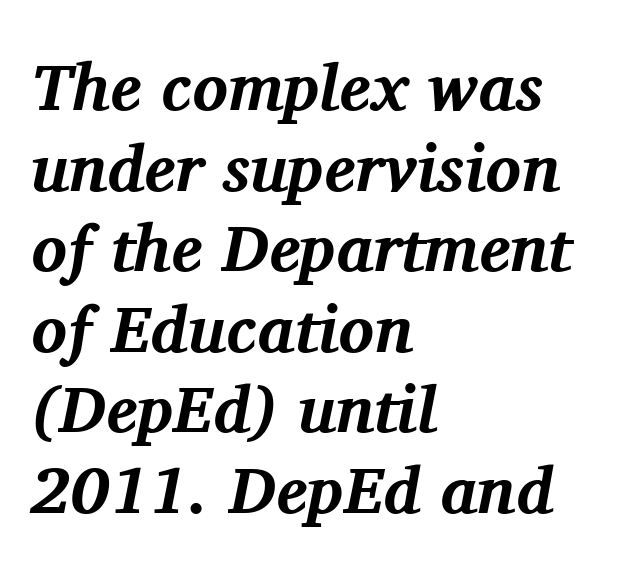
Default kerning and tracking; the words read as compact shapes. The letters advance in unequal steps, a hallmark of proportional type. Strong, thick strokes mark this as bold type. The typography opts for an oblique posture over an upright one.
